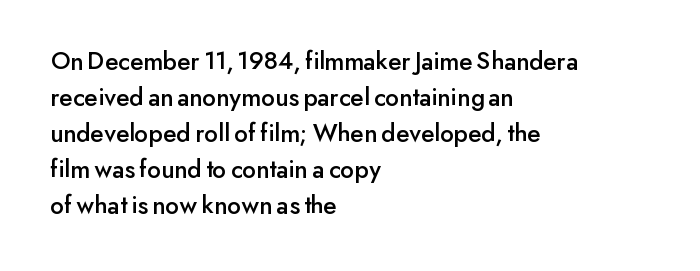
Q: Is the text italic (slanted)? A: No, it is upright.
Q: Is the text underlined? A: No.
Q: How is the paragraph aligned? A: Left-aligned.
Q: Is the spacing between letters normal or unusually wide? A: Normal.
Q: Is the spacing between lines tight, normal or loose? A: Normal.
